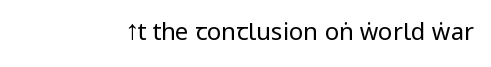
Only glyphs here, with clear space below each row. Notice how the stems are strictly vertical — no italics here. Between one letter and the next there's only the usual sliver of space. Is this a heavy cut? Hardly; it is regular or lighter.
